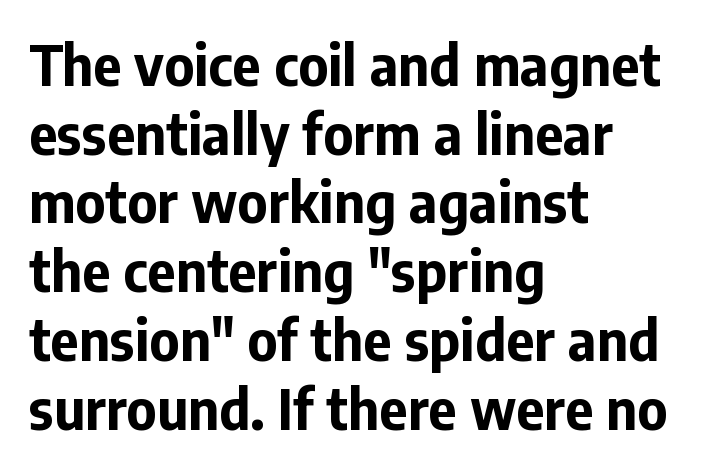
The image shows 55 px bold sans-serif type, upright; set left-aligned, normal line spacing (1.25x), normal letter spacing, not underlined; low stroke contrast and a medium x-height.
